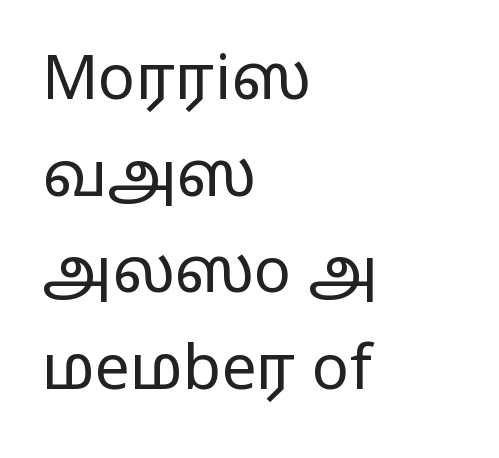
The image shows 62 px regular-weight, wide sans-serif type, upright; set left-aligned, normal line spacing (1.56x), normal letter spacing, not underlined; low stroke contrast and a medium x-height.
